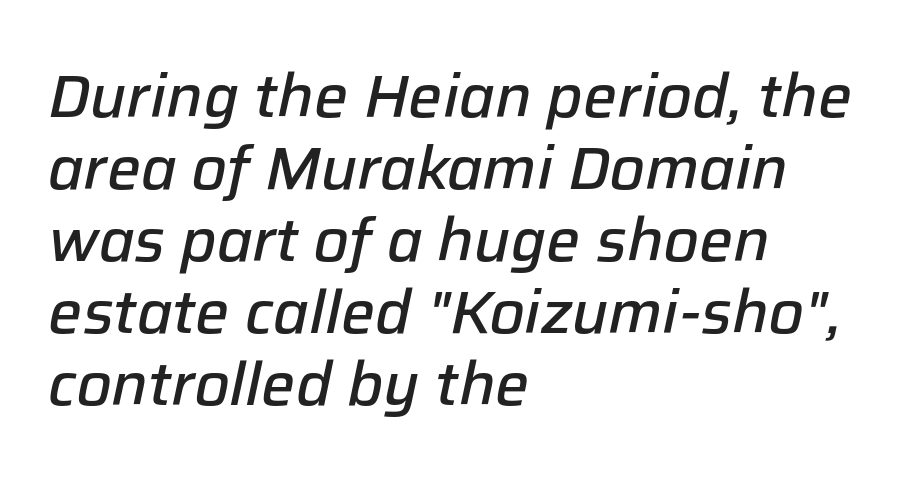
The image shows 60 px semibold type, italic (leaning right); set left-aligned, line spacing 1.2x, normal letter spacing, not underlined; low stroke contrast and a medium x-height.
